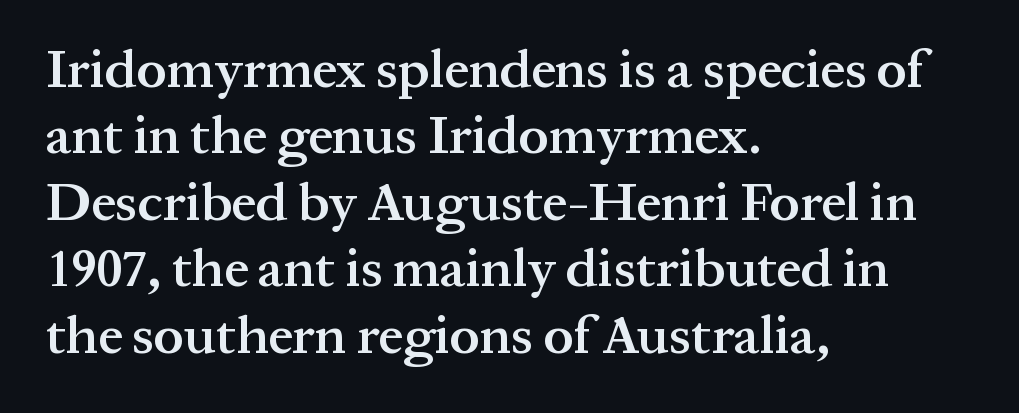
Q: Is the text bold? A: Semi-bold.
Q: Is the text italic (slanted)? A: No, it is upright.
Q: Is the typeface a serif or a sans-serif typeface? A: Serif.
Q: Is the text underlined? A: No.
Q: How is the paragraph aligned? A: Left-aligned.
Q: Is the spacing between letters normal or unusually wide? A: Normal.
Q: Width (condensed, normal, or wide)? A: Normal.
Q: Stroke contrast? A: Medium.
Q: x-height? A: Medium.
Q: Monospaced? A: No.
